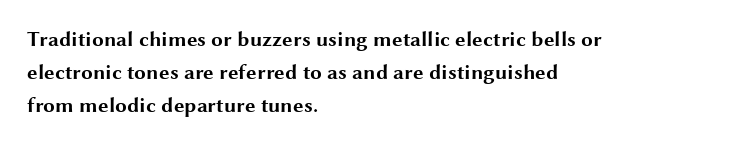
The image shows 21 px bold type, upright; set left-aligned, normal line spacing (1.58x), normal letter spacing, not underlined.
